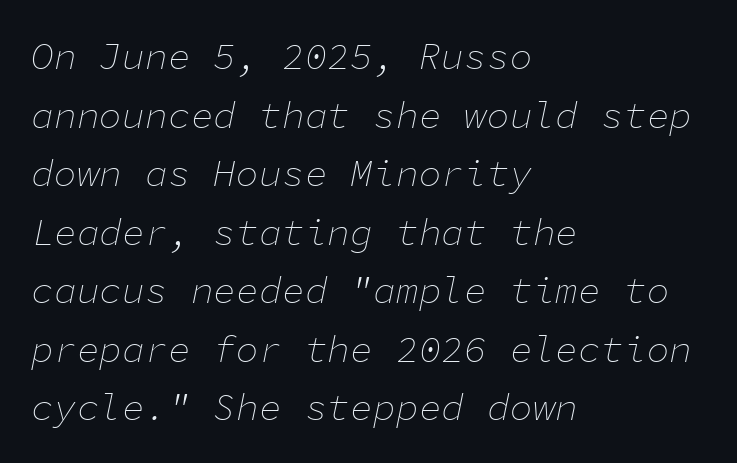
Q: Is the text bold? A: No.
Q: Is the text italic (slanted)? A: Yes, it leans right by about 11 degrees.
Q: Is the text underlined? A: No.
Q: How is the paragraph aligned? A: Left-aligned.
Q: Is the spacing between letters normal or unusually wide? A: Normal.
Q: Is the spacing between lines tight, normal or loose? A: Normal.
Q: Width (condensed, normal, or wide)? A: Normal.
Q: Stroke contrast? A: Low.
Q: x-height? A: Medium.
Q: Monospaced? A: Yes.
